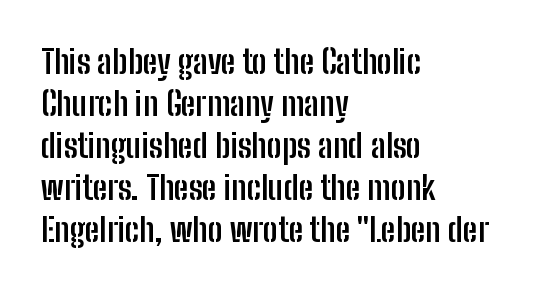
Q: Is the text bold? A: Yes.
Q: Is the text italic (slanted)? A: No, it is upright.
Q: Is the typeface a serif or a sans-serif typeface? A: Sans-serif.
Q: Is the text underlined? A: No.
Q: How is the paragraph aligned? A: Left-aligned.
Q: Is the spacing between letters normal or unusually wide? A: Normal.
Q: Is the spacing between lines tight, normal or loose? A: Normal.
Q: Width (condensed, normal, or wide)? A: Condensed.
Q: Stroke contrast? A: Low.
Q: x-height? A: Medium.
Q: Monospaced? A: No.
